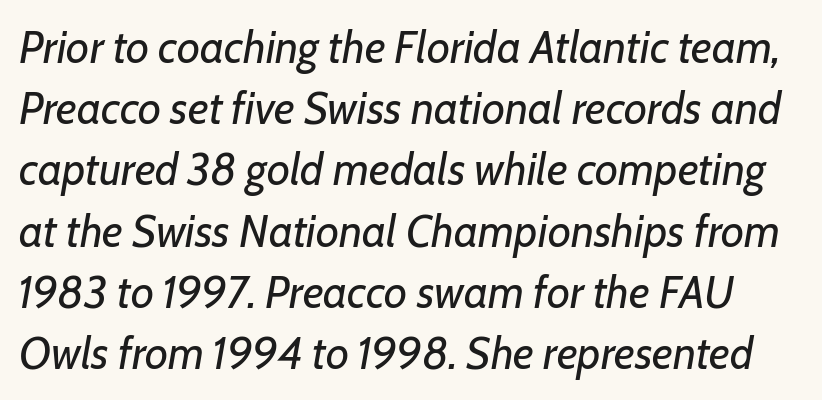
{"italic": "yes", "lean": "right", "slant_degrees": 7, "bold": "no", "weight": "regular", "width": "normal", "stroke_contrast": "low", "x_height": "medium", "monospaced": "no", "underline": "no", "line_spacing": "normal", "line_spacing_ratio": 1.36, "letter_spacing": "normal", "letter_spacing_em": 0.0, "glyph_px": 45}
